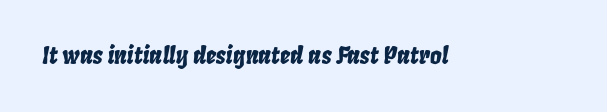
Each word holds together tightly as a unit, with standard inter-letter gaps. Has an underline been added? It has not. The passage shown leans; its letterforms are oblique.
